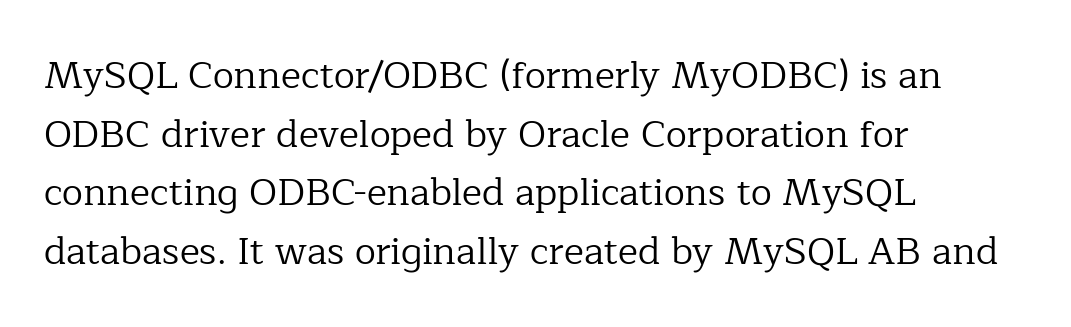
The image shows 38 px regular-weight serif type, upright; set left-aligned, normal line spacing (1.54x), normal letter spacing, not underlined; low stroke contrast and a medium x-height.
